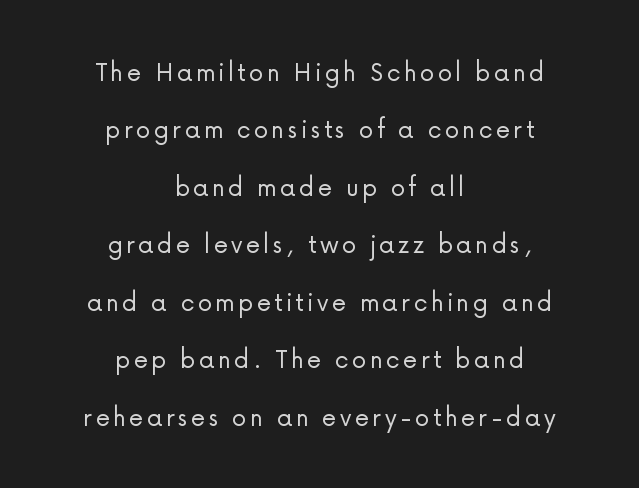
The image shows 29 px light sans-serif type, upright; set centered, loose line spacing (1.98x), not underlined; low stroke contrast and a medium x-height.
